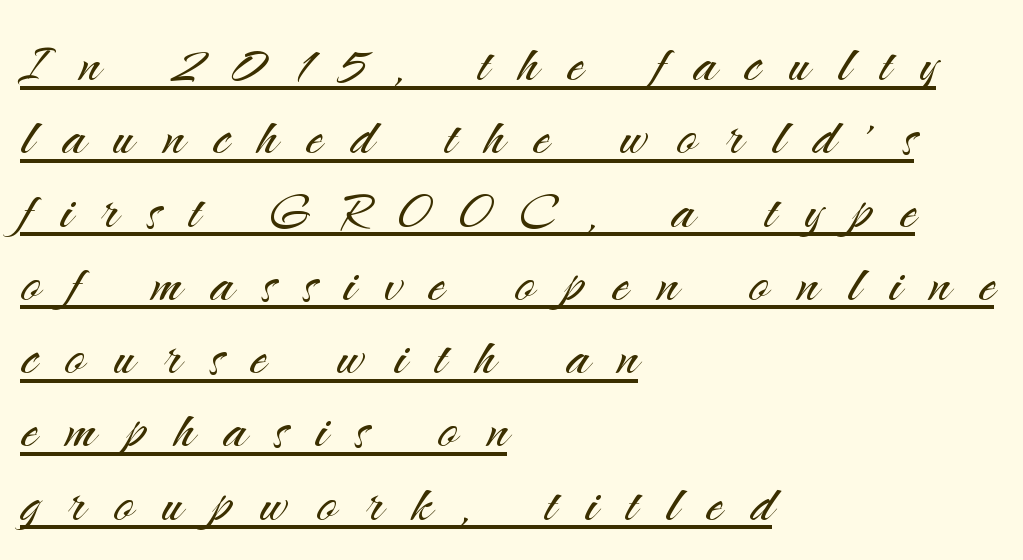
The image shows 66 px light sans-serif type; set left-aligned, tight line spacing (1.11x), unusually wide letter spacing (+0.44 em), underlined; medium stroke contrast and a small x-height.
